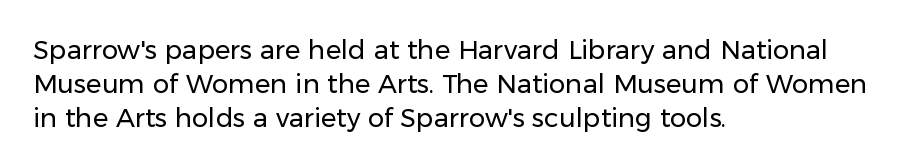
The image shows 26 px text type, upright; set left-aligned, normal line spacing (1.3x), normal letter spacing, not underlined.
